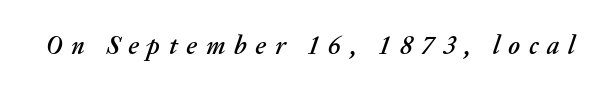
The image shows 26 px text type, italic (leaning right); set unusually wide letter spacing (+0.33 em), not underlined.
